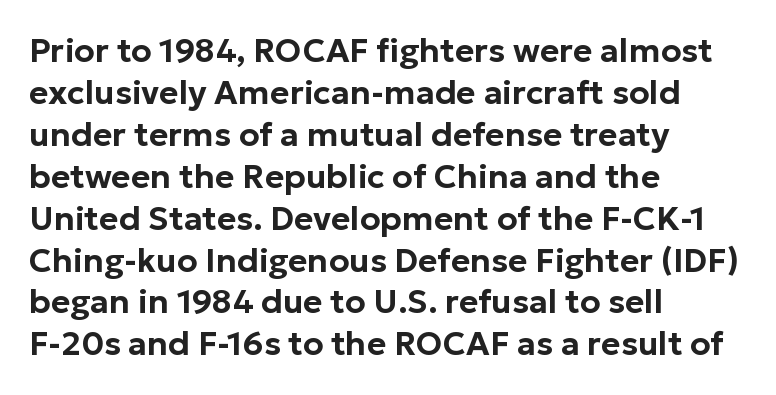
Q: Is the text italic (slanted)? A: No, it is upright.
Q: Is the typeface a serif or a sans-serif typeface? A: Sans-serif.
Q: Is the text underlined? A: No.
Q: How is the paragraph aligned? A: Left-aligned.
Q: Is the spacing between letters normal or unusually wide? A: Normal.
Q: Is the spacing between lines tight, normal or loose? A: Normal.
Q: Width (condensed, normal, or wide)? A: Normal.
Q: Stroke contrast? A: Low.
Q: x-height? A: Medium.
Q: Monospaced? A: No.
